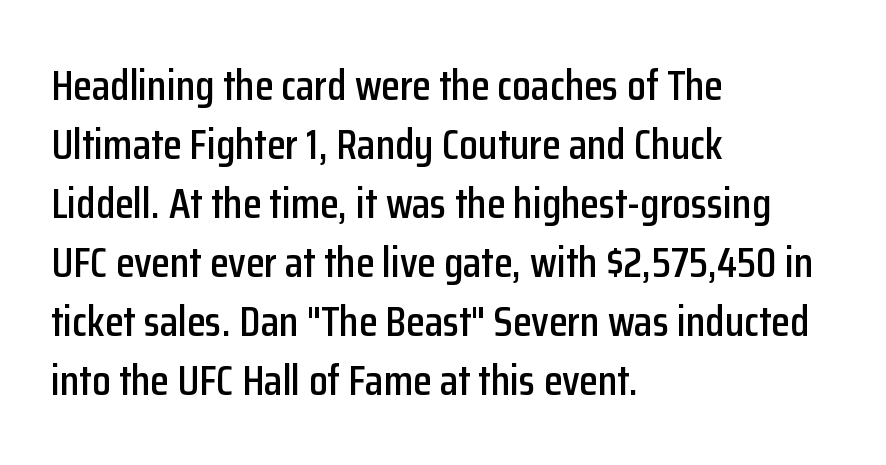
Quick note: not italic, upright. I'd call this a sans setting — the letters go barefoot. The letterforms sit shoulder to shoulder at normal distance. Successive baselines arrive at the customary interval. Each line starts at the same left margin while the right side varies. The passage shown is typed in a proportional face where columns would drift.
